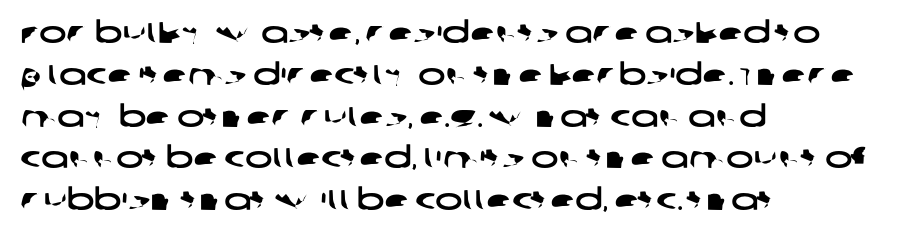
Q: Is the typeface a serif or a sans-serif typeface? A: Sans-serif.
Q: Is the text underlined? A: No.
Q: How is the paragraph aligned? A: Left-aligned.
Q: Is the spacing between letters normal or unusually wide? A: Normal.
Q: Is the spacing between lines tight, normal or loose? A: Normal.
Q: Width (condensed, normal, or wide)? A: Wide.
Q: Stroke contrast? A: Low.
Q: x-height? A: Large.
Q: Monospaced? A: No.
